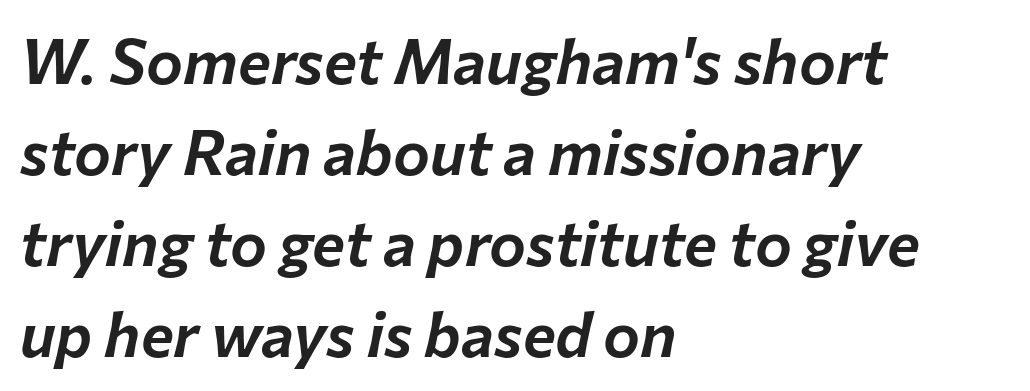
{"italic": "yes", "lean": "right", "slant_degrees": 12, "width": "normal", "stroke_contrast": "low", "x_height": "medium", "monospaced": "no", "underline": "no", "align": "left", "line_spacing": "normal", "line_spacing_ratio": 1.47, "letter_spacing": "normal", "letter_spacing_em": 0.0, "glyph_px": 62}
